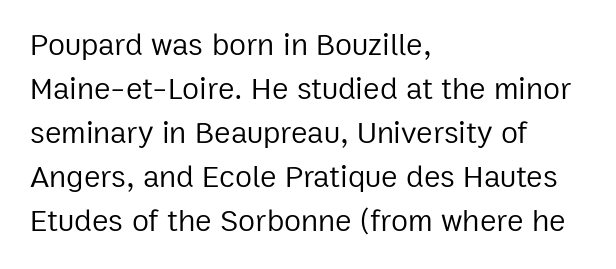
{"serif": "no", "italic": "no", "bold": "no", "weight": "regular", "width": "normal", "stroke_contrast": "low", "x_height": "medium", "monospaced": "no", "underline": "no", "align": "left", "line_spacing": "normal", "line_spacing_ratio": 1.42, "letter_spacing": "normal", "letter_spacing_em": 0.0, "glyph_px": 31}
